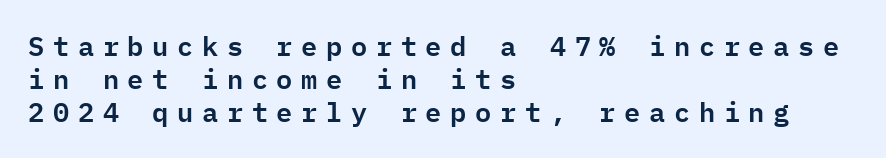
{"italic": "no", "underline": "no", "align": "left", "line_spacing_ratio": 1.22, "letter_spacing": "wide", "letter_spacing_em": 0.32, "glyph_px": 27}
